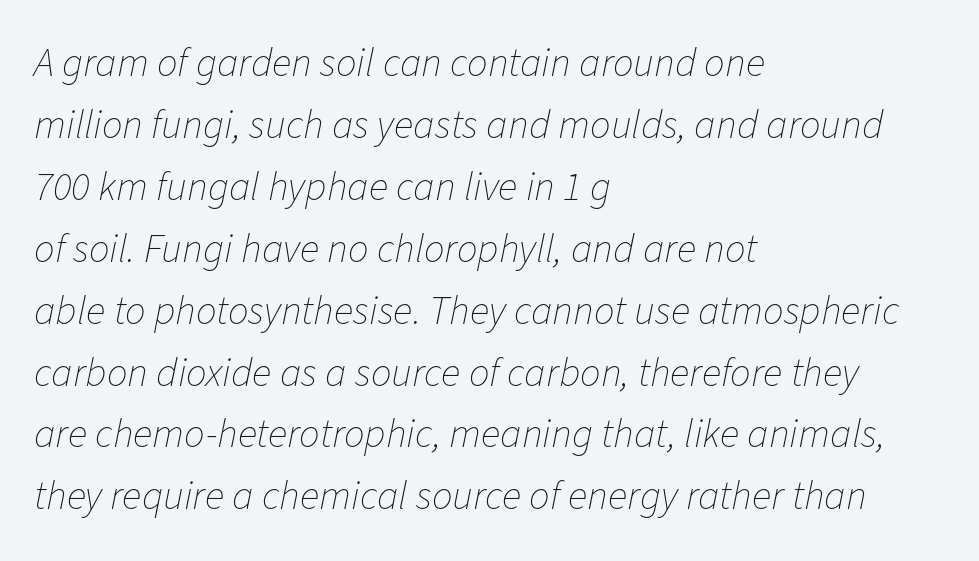
{"italic": "yes", "lean": "right", "slant_degrees": 11, "bold": "no", "weight": "thin", "width": "normal", "stroke_contrast": "low", "x_height": "medium", "monospaced": "no", "underline": "no", "align": "left", "line_spacing": "normal", "line_spacing_ratio": 1.51, "letter_spacing": "normal", "letter_spacing_em": 0.0, "glyph_px": 41}
